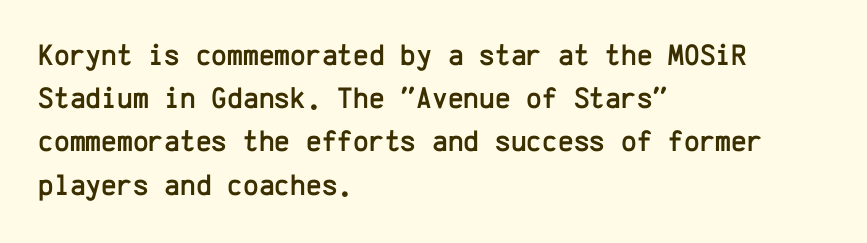
Q: Is the text italic (slanted)? A: No, it is upright.
Q: Is the typeface a serif or a sans-serif typeface? A: Sans-serif.
Q: Is the text underlined? A: No.
Q: How is the paragraph aligned? A: Left-aligned.
Q: Is the spacing between letters normal or unusually wide? A: Normal.
Q: Is the spacing between lines tight, normal or loose? A: Normal.
Q: Width (condensed, normal, or wide)? A: Normal.
Q: Stroke contrast? A: Low.
Q: x-height? A: Medium.
Q: Monospaced? A: Yes.
